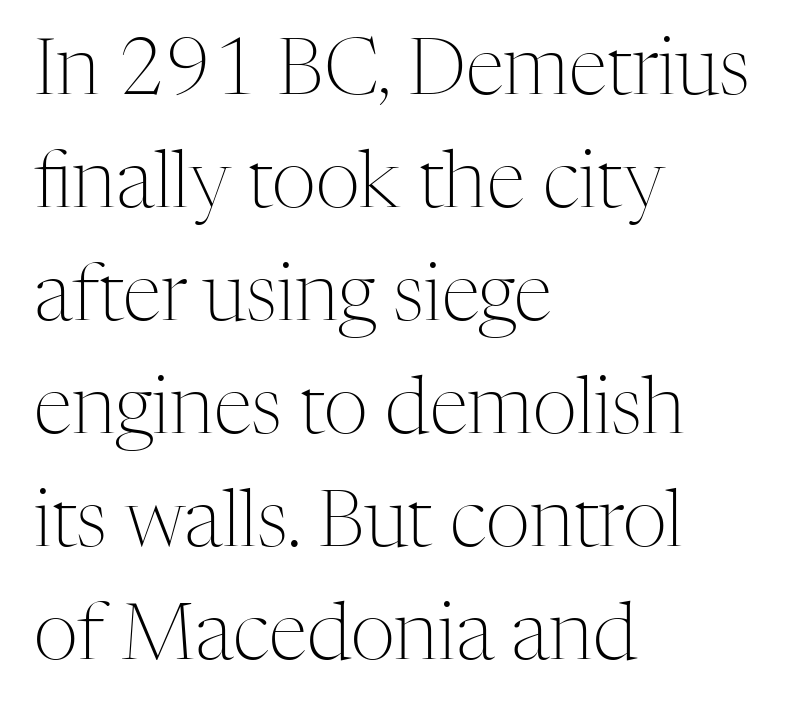
This sample has the flowing, uneven cadence of proportional lettering. If you drew a line through each stem, it would be perfectly vertical. Rows of type keep a routine distance in the vertical direction. Note: serifs present on the glyphs.
